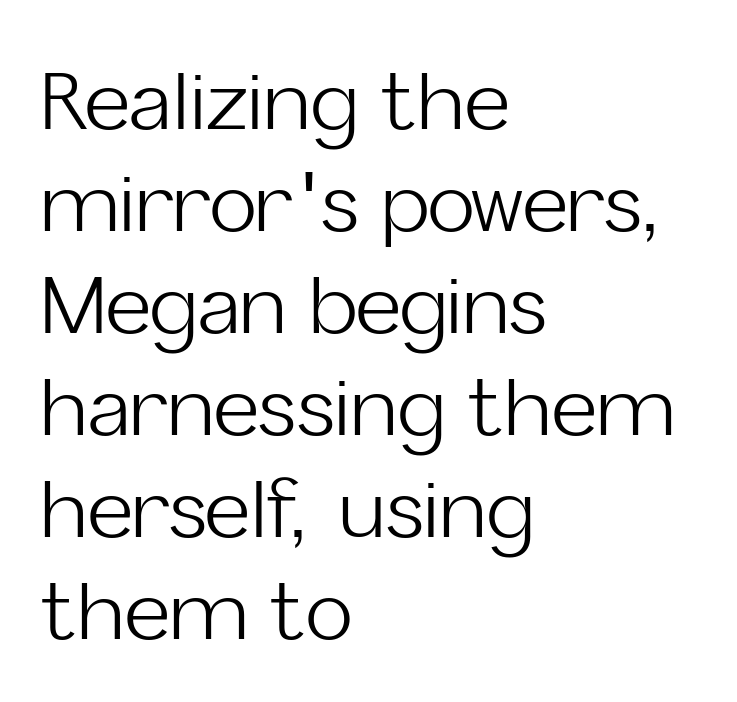
{"serif": "no", "italic": "no", "bold": "no", "weight": "light", "width": "normal", "stroke_contrast": "low", "x_height": "medium", "monospaced": "no", "underline": "no", "align": "left", "line_spacing": "normal", "line_spacing_ratio": 1.29, "letter_spacing": "normal", "letter_spacing_em": 0.0, "glyph_px": 79}
